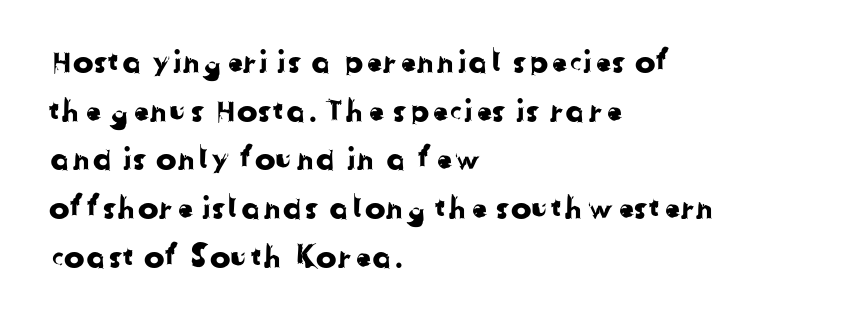
{"serif": "no", "width": "normal", "stroke_contrast": "low", "x_height": "medium", "monospaced": "no", "underline": "no", "align": "left", "line_spacing": "normal", "line_spacing_ratio": 1.57, "letter_spacing": "normal", "letter_spacing_em": 0.0, "glyph_px": 31}
